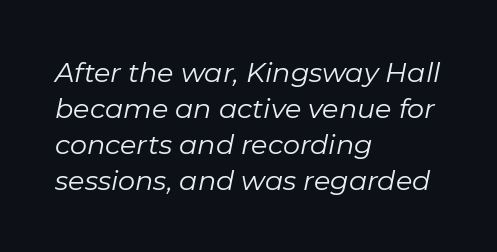
{"italic": "yes", "lean": "right", "slant_degrees": 11, "bold": "no", "underline": "no", "align": "left", "line_spacing": "normal", "line_spacing_ratio": 1.33, "letter_spacing": "normal", "letter_spacing_em": 0.0, "glyph_px": 27}
